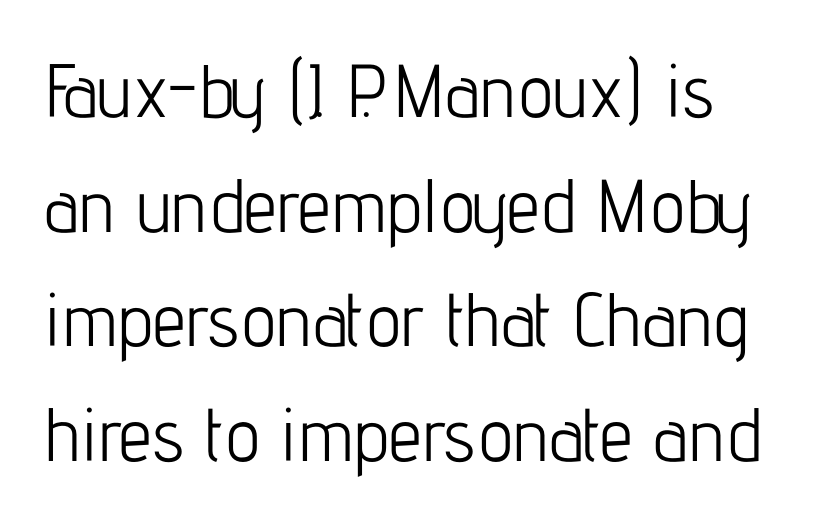
The image shows 75 px light, condensed sans-serif type, upright; set left-aligned, normal line spacing (1.53x), normal letter spacing, not underlined; low stroke contrast and a medium x-height.
